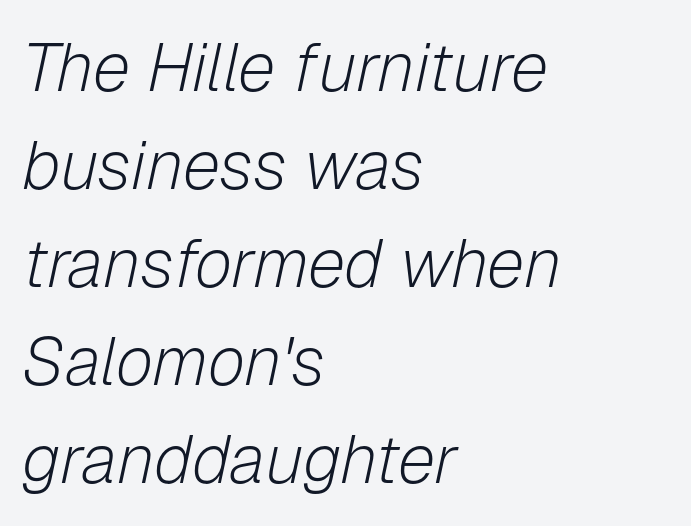
{"italic": "yes", "lean": "right", "slant_degrees": 12, "bold": "no", "weight": "light", "width": "normal", "stroke_contrast": "low", "x_height": "medium", "monospaced": "no", "underline": "no", "align": "left", "line_spacing": "normal", "line_spacing_ratio": 1.44, "letter_spacing": "normal", "letter_spacing_em": 0.0, "glyph_px": 68}
